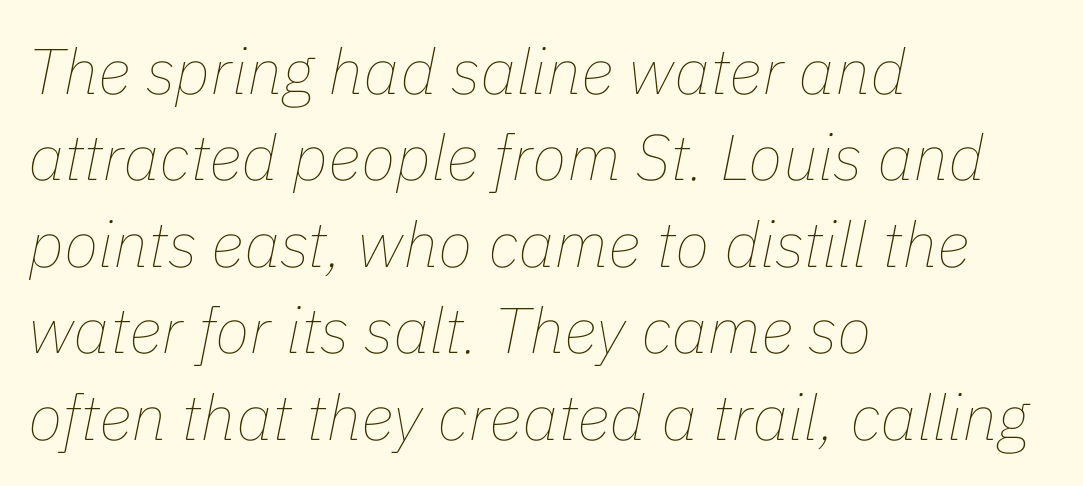
Q: Is the text bold? A: No.
Q: Is the text italic (slanted)? A: Yes, it leans right by about 11 degrees.
Q: Is the text underlined? A: No.
Q: How is the paragraph aligned? A: Left-aligned.
Q: Is the spacing between letters normal or unusually wide? A: Normal.
Q: Is the spacing between lines tight, normal or loose? A: Normal.
Q: Width (condensed, normal, or wide)? A: Normal.
Q: Stroke contrast? A: Low.
Q: x-height? A: Medium.
Q: Monospaced? A: No.
